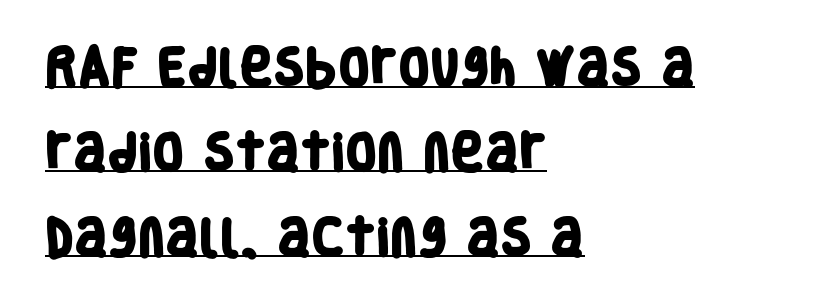
{"serif": "no", "bold": "yes", "weight": "heavy", "width": "condensed", "stroke_contrast": "low", "x_height": "large", "monospaced": "no", "underline": "yes", "align": "left", "line_spacing": "loose", "line_spacing_ratio": 2.07, "letter_spacing": "normal", "letter_spacing_em": 0.0, "glyph_px": 41}
